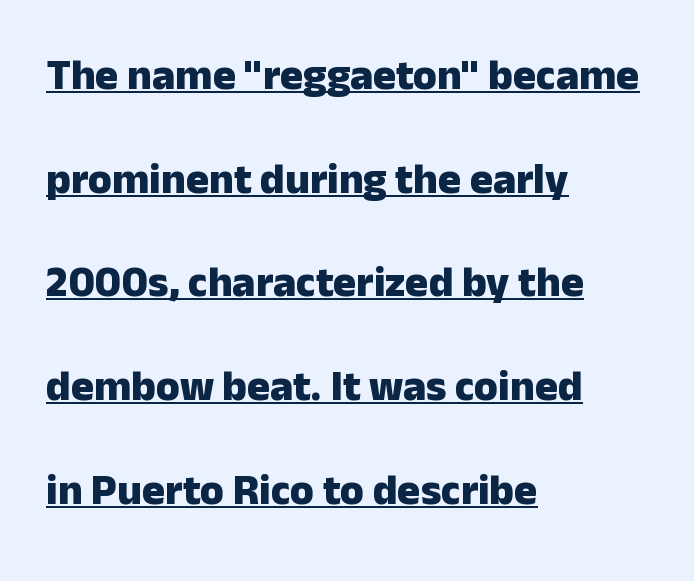
Standard letterfit; no display-style spreading of the glyphs. Leading: increased. A typesetter would call this proportional, since set widths differ per character. Does the lettering tilt? It doesn't — this is upright. The strokes are fattened all the way to bold. A sans-serif font was chosen for this passage.
